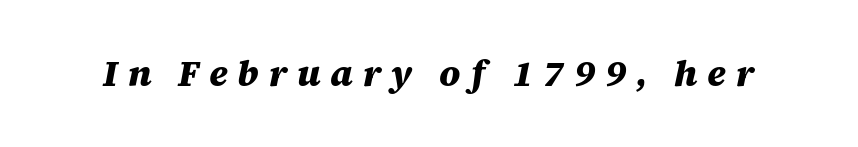
Q: Is the text bold? A: Yes.
Q: Is the text italic (slanted)? A: Yes, it leans right by about 12 degrees.
Q: Is the text underlined? A: No.
Q: Is the spacing between letters normal or unusually wide? A: Unusually wide.
Q: Width (condensed, normal, or wide)? A: Normal.
Q: Stroke contrast? A: Medium.
Q: x-height? A: Large.
Q: Monospaced? A: No.
